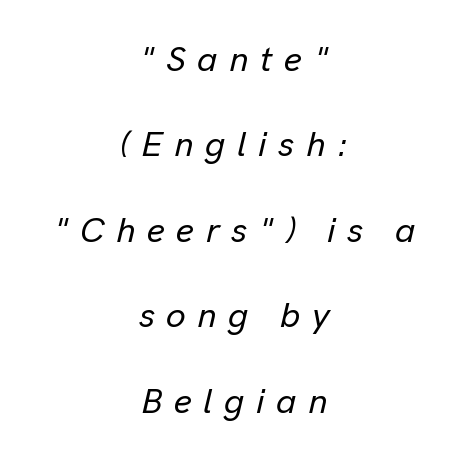
Students, note that the glyphs here are deliberately spaced far apart. The passage shown is typed in a proportional face where columns would drift. The vertical gap from one line to the next is large. Emphasis-style slanted type is in use. The strip under each line holds only bare page.
